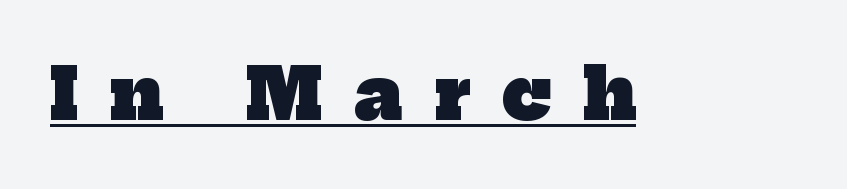
The image shows 70 px heavy serif type; set unusually wide letter spacing (+0.45 em), underlined; low stroke contrast and a medium x-height.
